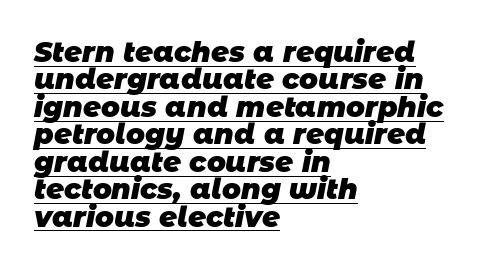
{"serif": "no", "bold": "yes", "weight": "heavy", "width": "normal", "stroke_contrast": "low", "x_height": "large", "monospaced": "no", "underline": "yes", "align": "left", "line_spacing": "tight", "line_spacing_ratio": 0.98, "letter_spacing": "normal", "letter_spacing_em": 0.0, "glyph_px": 28}
